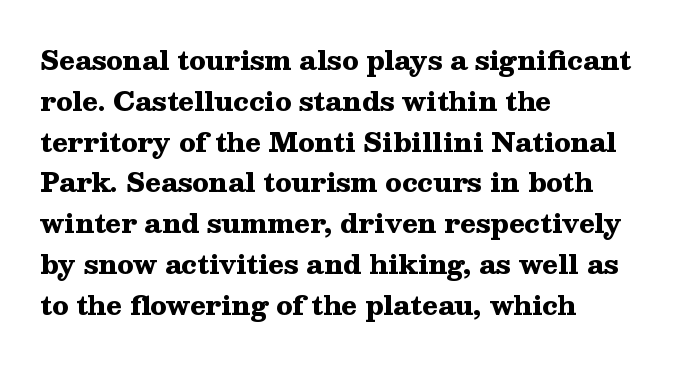
The image shows 26 px bold type, upright; set left-aligned, normal line spacing (1.57x), normal letter spacing, not underlined.
